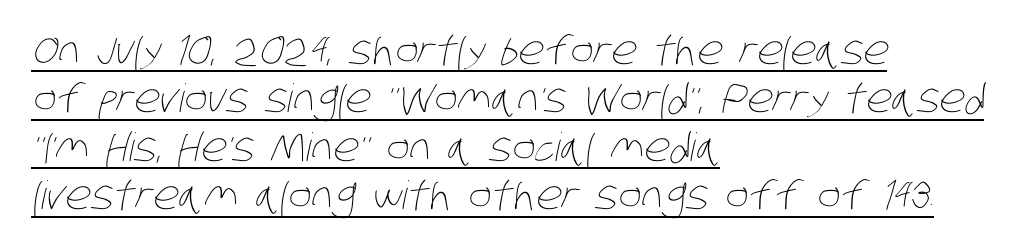
Q: Is the text bold? A: No.
Q: Is the text underlined? A: Yes.
Q: How is the paragraph aligned? A: Left-aligned.
Q: Is the spacing between letters normal or unusually wide? A: Normal.
Q: Width (condensed, normal, or wide)? A: Condensed.
Q: Stroke contrast? A: Low.
Q: x-height? A: Large.
Q: Monospaced? A: No.
